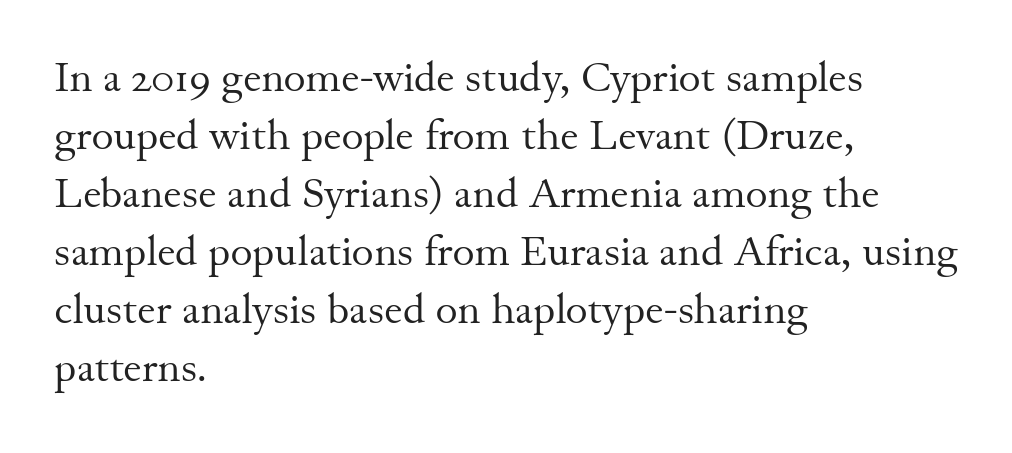
{"serif": "yes", "italic": "no", "bold": "no", "weight": "regular", "width": "normal", "stroke_contrast": "medium", "x_height": "small", "monospaced": "no", "underline": "no", "align": "left", "line_spacing": "normal", "line_spacing_ratio": 1.38, "letter_spacing": "normal", "letter_spacing_em": 0.0, "glyph_px": 42}
